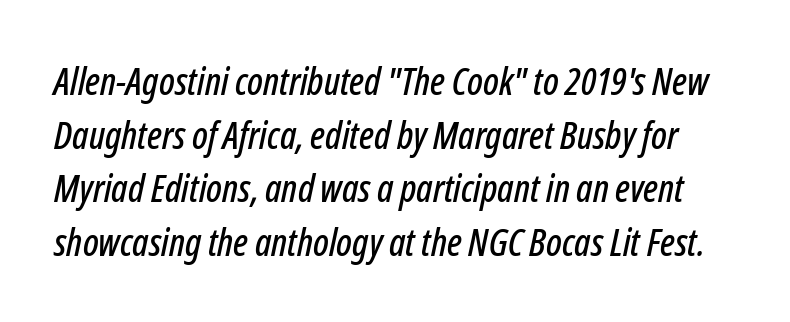
{"italic": "yes", "lean": "right", "slant_degrees": 12, "width": "condensed", "stroke_contrast": "low", "x_height": "medium", "monospaced": "no", "underline": "no", "line_spacing": "normal", "line_spacing_ratio": 1.41, "letter_spacing": "normal", "letter_spacing_em": 0.0, "glyph_px": 38}
